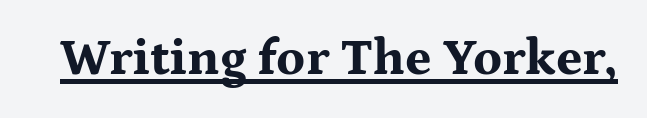
{"serif": "yes", "italic": "no", "bold": "yes", "weight": "bold", "width": "wide", "stroke_contrast": "medium", "x_height": "medium", "monospaced": "no", "underline": "yes", "letter_spacing": "normal", "letter_spacing_em": 0.0, "glyph_px": 51}
